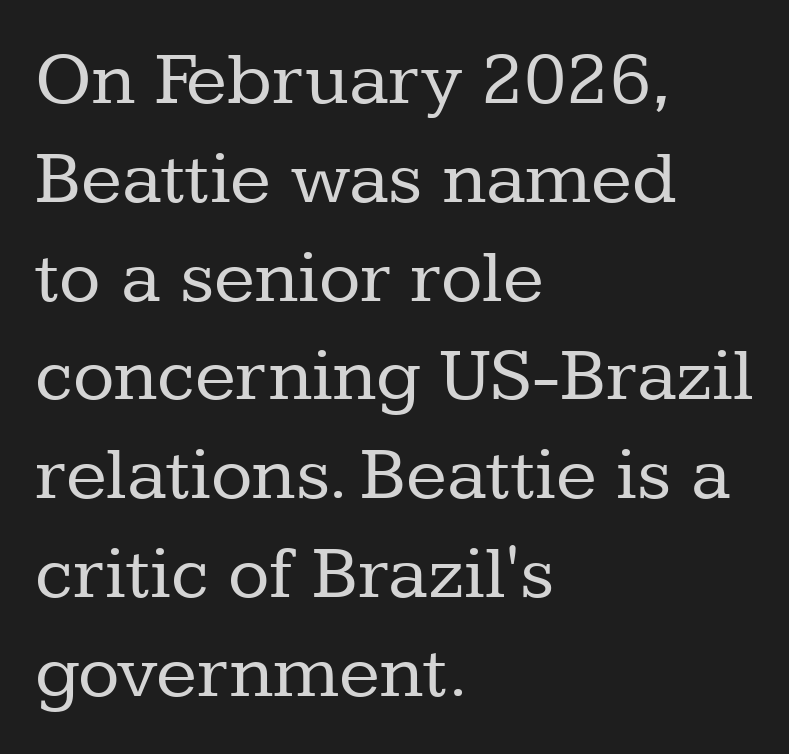
The image shows 76 px regular-weight serif type, upright; set left-aligned, normal line spacing (1.3x), normal letter spacing, not underlined; low stroke contrast and a medium x-height.
